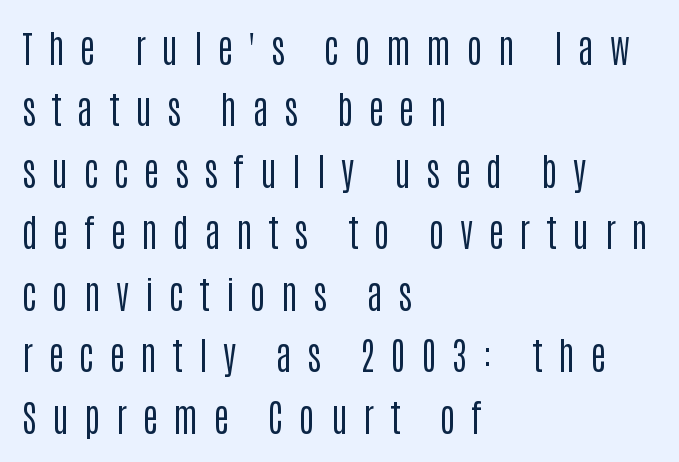
The image shows 37 px regular-weight, condensed sans-serif type, upright; set left-aligned, normal line spacing (1.66x), unusually wide letter spacing (+0.42 em), not underlined; low stroke contrast and a large x-height.
